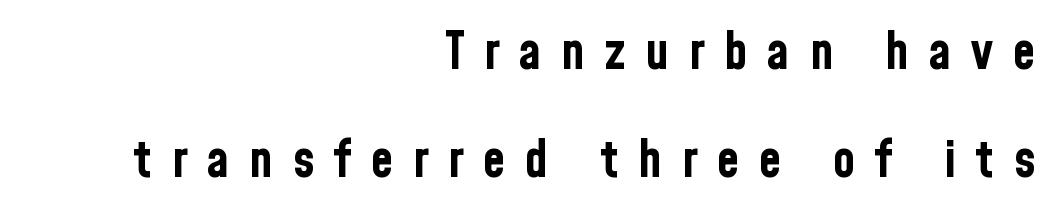
Note the varied advance widths — an 'i' is clearly narrower than an 'm'. There is plenty of visible air inserted between adjacent glyphs. Leading: increased. The typeface chosen for these lines omits serifs. Summary of weight: heavy, a full bold.
